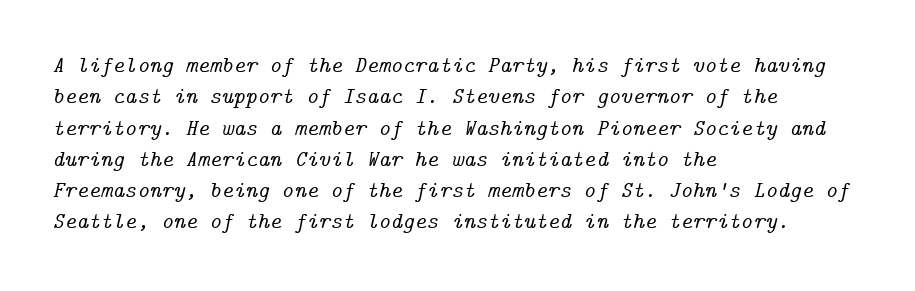
Q: Is the text italic (slanted)? A: Yes, it leans right by about 14 degrees.
Q: Is the text underlined? A: No.
Q: How is the paragraph aligned? A: Left-aligned.
Q: Is the spacing between letters normal or unusually wide? A: Normal.
Q: Is the spacing between lines tight, normal or loose? A: Normal.
